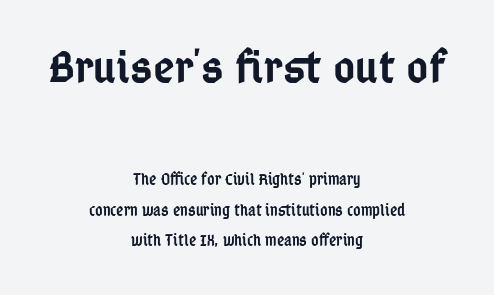
{"serif": "no", "italic": "no", "bold": "semi", "weight": "semibold", "width": "condensed", "stroke_contrast": "low", "x_height": "medium", "monospaced": "no", "underline": "no", "align": "center", "line_spacing_ratio": 1.89, "letter_spacing": "normal", "letter_spacing_em": 0.0, "larger_block": "first", "size_ratio": 2.94, "glyph_px": 47}
